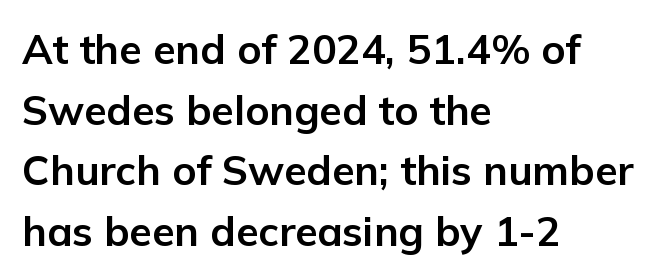
{"serif": "no", "italic": "no", "bold": "yes", "weight": "bold", "width": "normal", "stroke_contrast": "low", "x_height": "medium", "monospaced": "no", "underline": "no", "align": "left", "line_spacing": "normal", "line_spacing_ratio": 1.48, "letter_spacing": "normal", "letter_spacing_em": 0.0, "glyph_px": 41}
